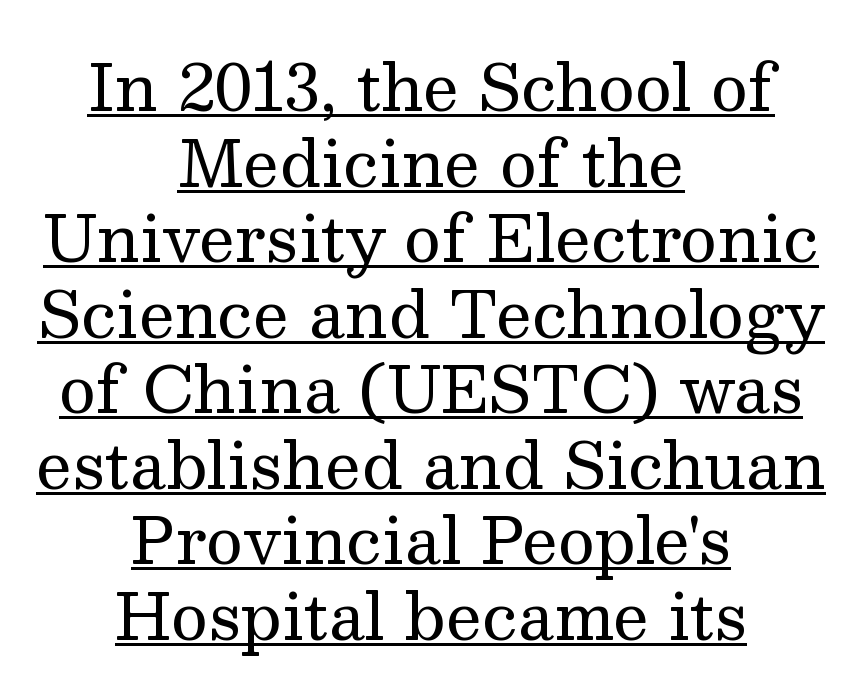
Q: Is the text bold? A: No.
Q: Is the text italic (slanted)? A: No, it is upright.
Q: Is the typeface a serif or a sans-serif typeface? A: Serif.
Q: Is the text underlined? A: Yes.
Q: How is the paragraph aligned? A: Centered.
Q: Is the spacing between letters normal or unusually wide? A: Normal.
Q: Width (condensed, normal, or wide)? A: Normal.
Q: Stroke contrast? A: Medium.
Q: x-height? A: Medium.
Q: Monospaced? A: No.
